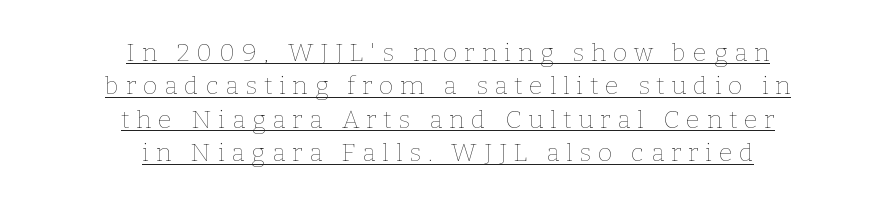
The whitespace from short lines is split evenly between both sides. Here the glyphs are tracked loosely, breaking word shapes into spaced letters. Glance below the letters and you will spot a drawn line. This is not heavy type; no bold has been used.
